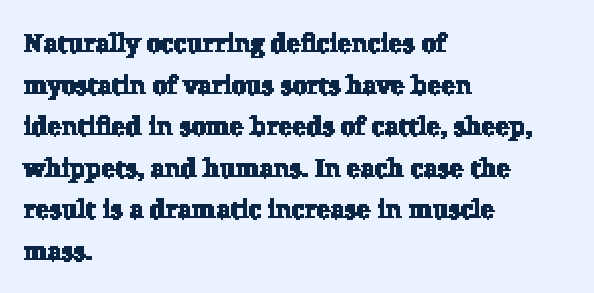
This rendering uses left alignment, leaving the right contour irregular. Summary of vertical rhythm: regular, with standard interline spacing. Quick note: underline off. Letter spacing: default.
